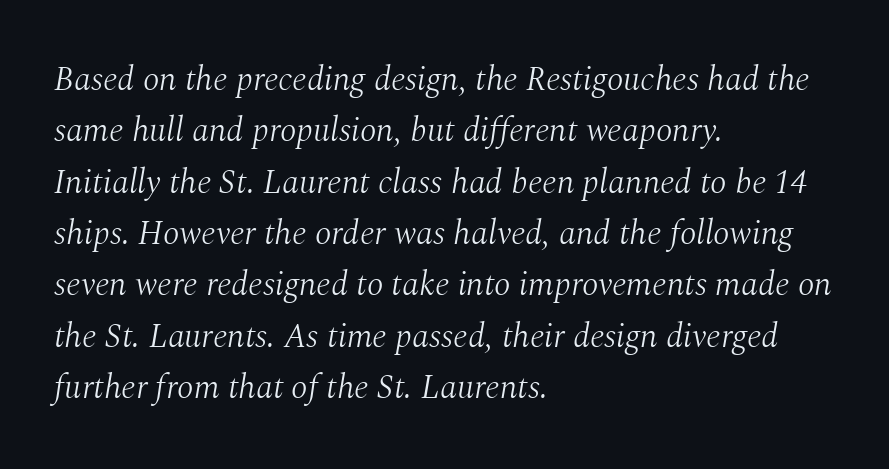
Q: Is the text bold? A: No.
Q: Is the text italic (slanted)? A: Yes, it leans right by about 10 degrees.
Q: Is the typeface a serif or a sans-serif typeface? A: Serif.
Q: Is the text underlined? A: No.
Q: How is the paragraph aligned? A: Left-aligned.
Q: Is the spacing between letters normal or unusually wide? A: Normal.
Q: Is the spacing between lines tight, normal or loose? A: Normal.
Q: Width (condensed, normal, or wide)? A: Normal.
Q: Stroke contrast? A: Medium.
Q: x-height? A: Medium.
Q: Monospaced? A: No.
